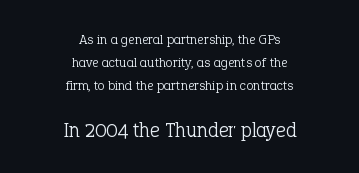
The image shows 21 px text type, upright; set centered, normal line spacing (1.64x), normal letter spacing, not underlined; the second (bottom) block is 1.5x larger.
